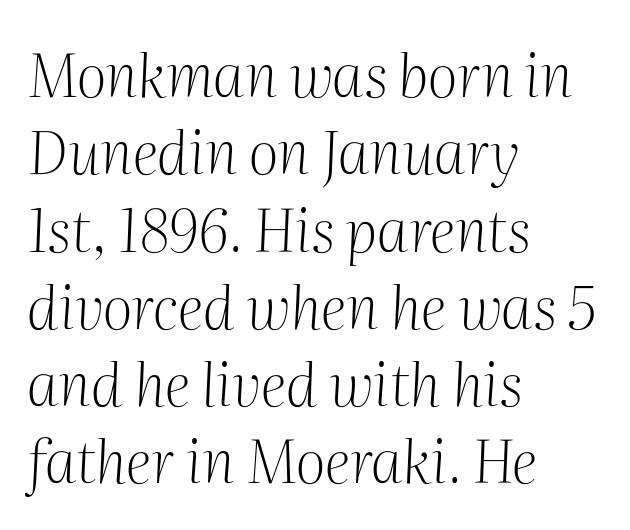
Q: Is the text bold? A: No.
Q: Is the text italic (slanted)? A: Yes, it leans right by about 2 degrees.
Q: Is the typeface a serif or a sans-serif typeface? A: Serif.
Q: Is the text underlined? A: No.
Q: How is the paragraph aligned? A: Left-aligned.
Q: Is the spacing between letters normal or unusually wide? A: Normal.
Q: Is the spacing between lines tight, normal or loose? A: Normal.
Q: Width (condensed, normal, or wide)? A: Normal.
Q: Stroke contrast? A: Medium.
Q: x-height? A: Medium.
Q: Monospaced? A: No.
